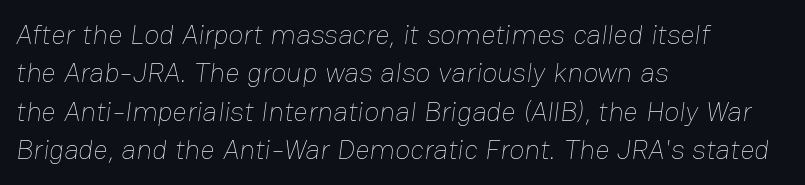
{"bold": "no", "weight": "thin", "width": "normal", "stroke_contrast": "low", "x_height": "medium", "monospaced": "no", "underline": "no", "align": "left", "line_spacing": "normal", "line_spacing_ratio": 1.37, "letter_spacing": "normal", "letter_spacing_em": 0.0, "glyph_px": 28}
